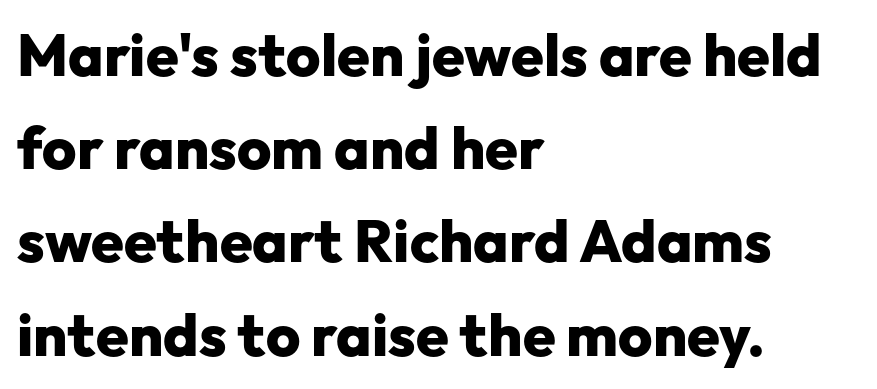
Leading matches the norm, producing a regular column. Beneath every word, the page is bare. A classic flush-left, rag-right setting is used for this passage. This sample uses an upright cut, with every glyph sitting square on the baseline.
